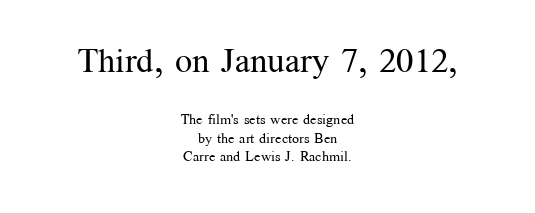
{"serif": "yes", "italic": "no", "bold": "no", "weight": "regular", "width": "normal", "stroke_contrast": "medium", "x_height": "medium", "monospaced": "no", "underline": "no", "align": "center", "line_spacing": "normal", "line_spacing_ratio": 1.34, "letter_spacing": "normal", "letter_spacing_em": 0.0, "larger_block": "first", "size_ratio": 2.43, "glyph_px": 34}
